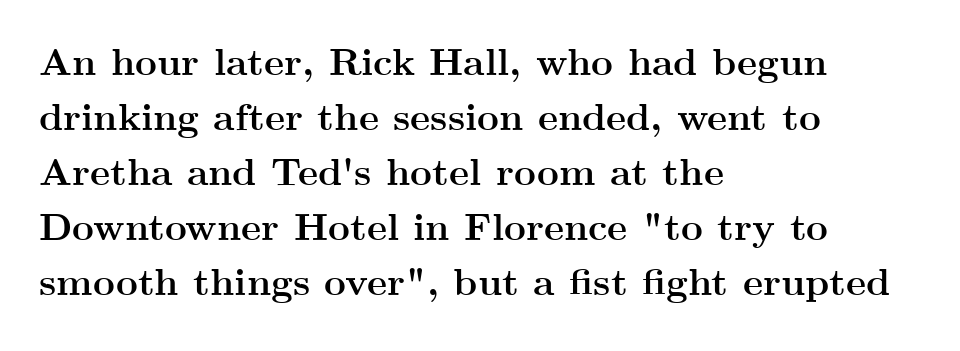
Think of a printed novel: that variable character pitch is what you see here. The axis of the letterforms is exactly vertical. A clean baseline with only descenders dipping below it. What's the leading like? Ordinary, nothing unusual. Is the type bold? Yes — the strokes are clearly thick and heavy.
